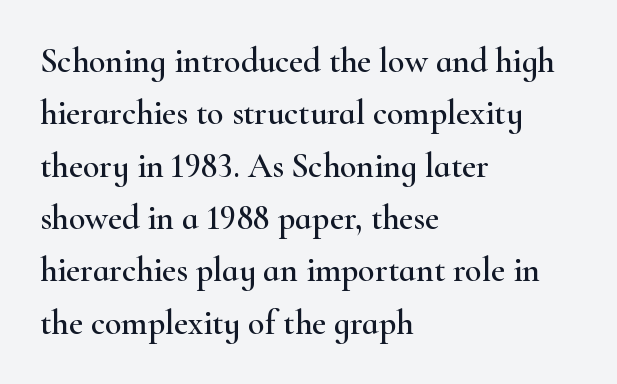
{"serif": "yes", "italic": "no", "width": "wide", "stroke_contrast": "high", "x_height": "small", "monospaced": "no", "underline": "no", "align": "left", "line_spacing": "normal", "line_spacing_ratio": 1.54, "letter_spacing": "normal", "letter_spacing_em": 0.0, "glyph_px": 34}
